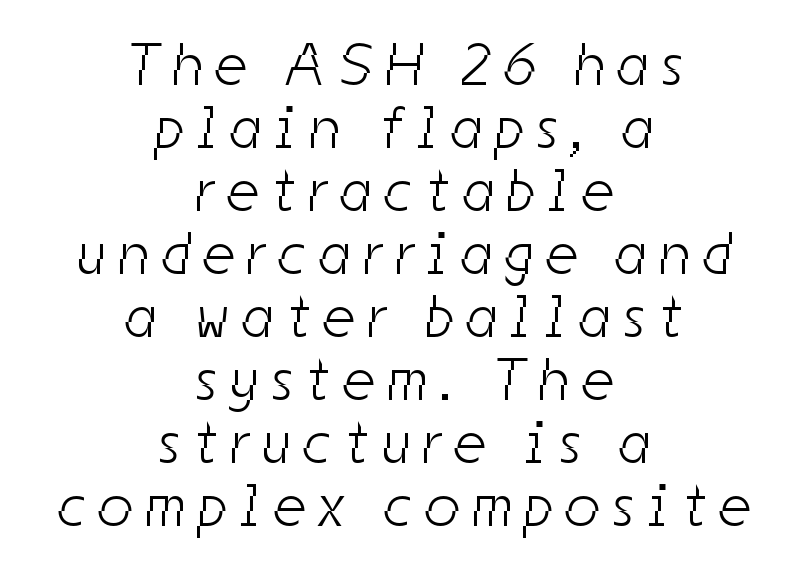
The image shows 60 px light, condensed sans-serif type; set centered, tight line spacing (1.05x), unusually wide letter spacing (+0.23 em), not underlined; low stroke contrast and a medium x-height.
